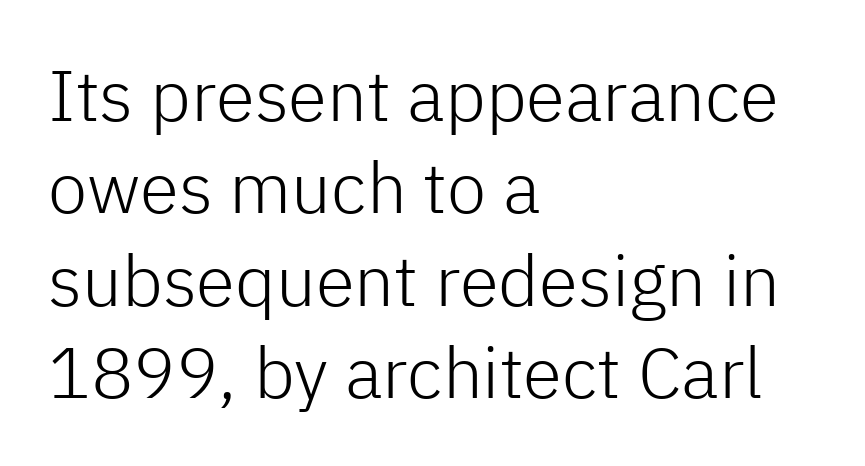
The space directly below the letters is spotless. The axis of the letterforms is exactly vertical. The lines sit at an ordinary, default distance from one another. The text block is weighted toward the left margin, trailing off unevenly rightward. The typeface has the unassuming heft of standard copy or less.
